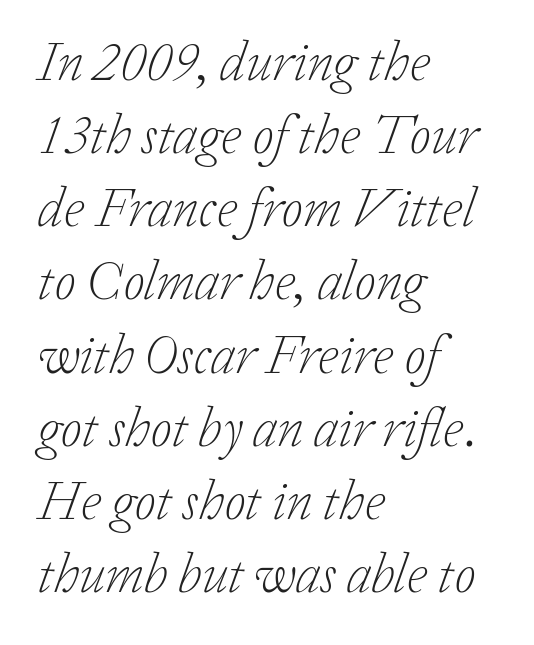
The rendering keeps characters at their native spacing. A typesetter would label this face a serif. A clean baseline with only descenders dipping below it. One-word summary of the alignment: left.
